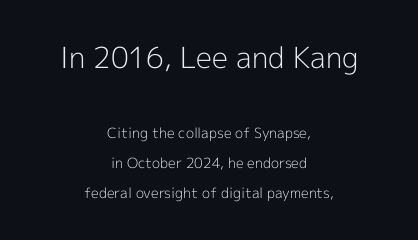
A typesetter would mark this as roman, not italic. The rendering uses natural spacing where letterforms have individual widths. These lines keep a tight, regular rhythm from letter to letter. Between these two stacked blocks, the higher one wins on size. Stroke thickness stays within the range of a standard reading face or lighter.
